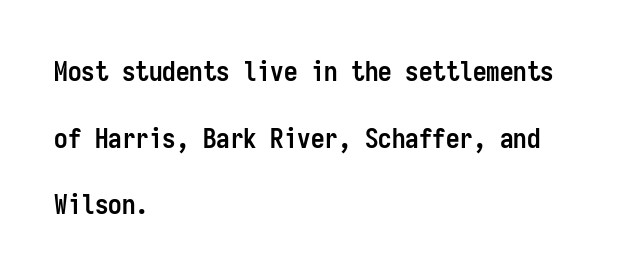
{"italic": "no", "bold": "yes", "underline": "no", "align": "left", "line_spacing": "loose", "line_spacing_ratio": 2.47, "letter_spacing": "normal", "letter_spacing_em": 0.0, "glyph_px": 27}
